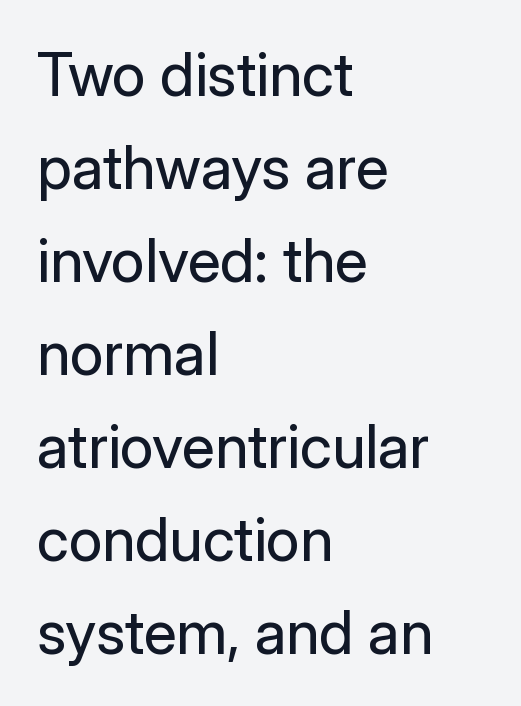
Lines of text with bare space underneath. Compared with typical paragraphs, the rows here are spaced about the same. Here the designer chose a conventional face with non-uniform glyph widths. If you drew a ruler down the left edge, every line would touch it. Vertical stems look standard width or narrower in stroke. The horizontal fit of the characters is conventional and even.
